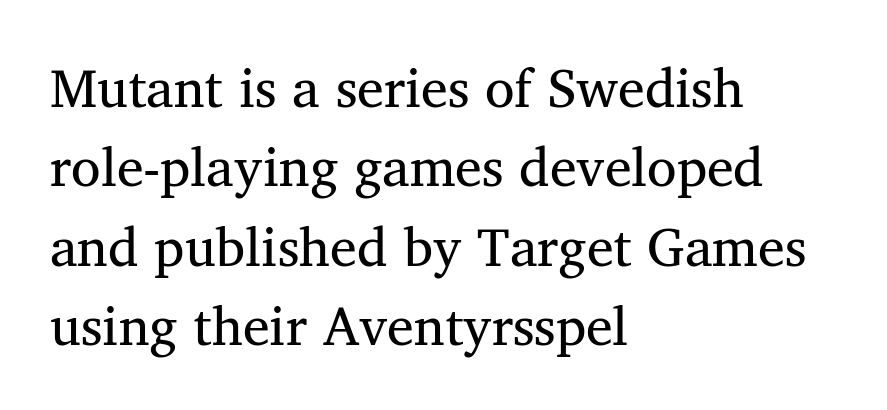
The image shows 54 px regular-weight serif type, upright; set left-aligned, normal line spacing (1.47x), normal letter spacing, not underlined; medium stroke contrast and a medium x-height.
